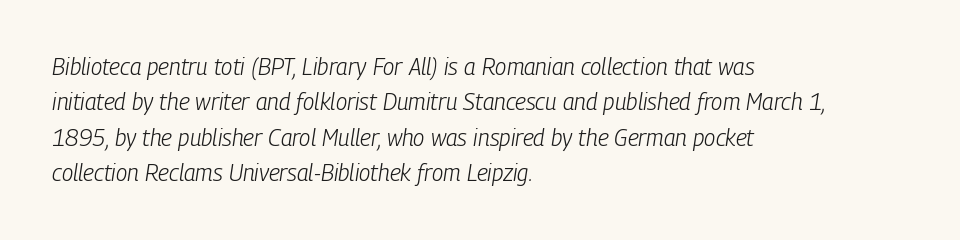
Caption: face not bold, strokes unweighted. Is the block centered? No — it sits flush against the left margin. Does the leading feel generous? No, just average. No extra tracking has been applied to these lines. The glyphs are unaccompanied by any horizontal stroke below them.
